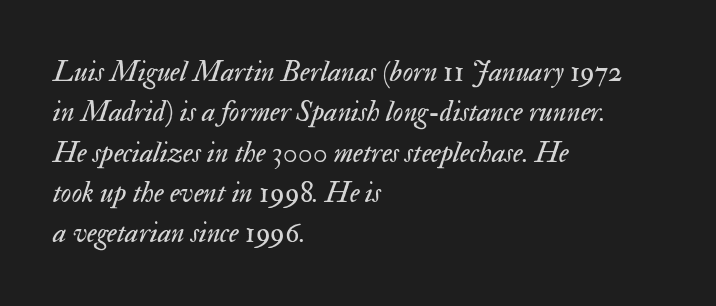
The image shows 29 px regular-weight type, italic (leaning right); set left-aligned, normal line spacing (1.39x), normal letter spacing, not underlined; medium stroke contrast and a small x-height.
